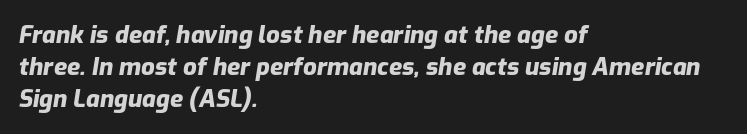
Q: Is the text bold? A: Yes.
Q: Is the text italic (slanted)? A: Yes, it leans right by about 9 degrees.
Q: Is the text underlined? A: No.
Q: How is the paragraph aligned? A: Left-aligned.
Q: Is the spacing between letters normal or unusually wide? A: Normal.
Q: Is the spacing between lines tight, normal or loose? A: Normal.
